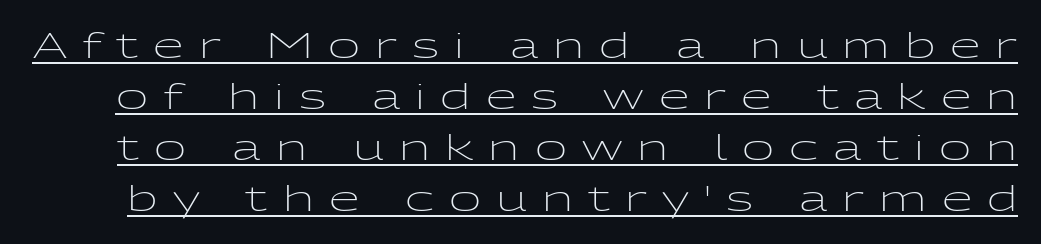
The image shows 35 px light, wide sans-serif type, upright; set normal line spacing (1.46x), unusually wide letter spacing (+0.43 em), underlined; low stroke contrast and a medium x-height.
